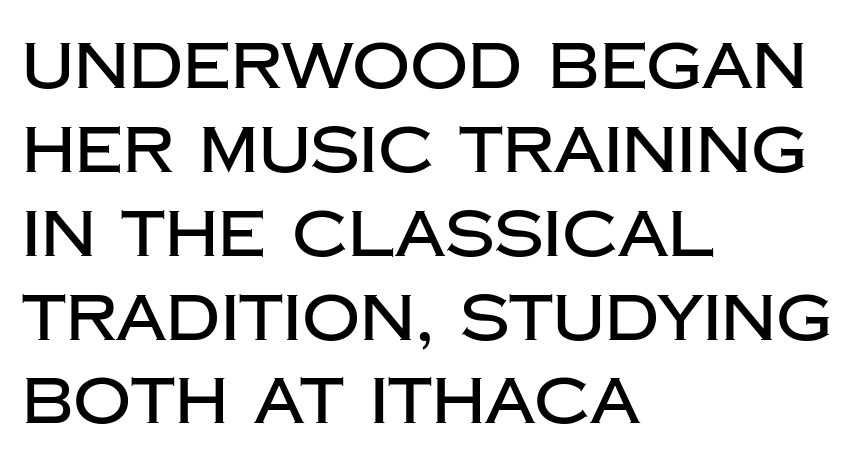
{"serif": "no", "italic": "no", "width": "normal", "stroke_contrast": "low", "x_height": "large", "monospaced": "no", "underline": "no", "align": "left", "line_spacing": "normal", "line_spacing_ratio": 1.31, "letter_spacing": "normal", "letter_spacing_em": 0.0, "glyph_px": 64}
